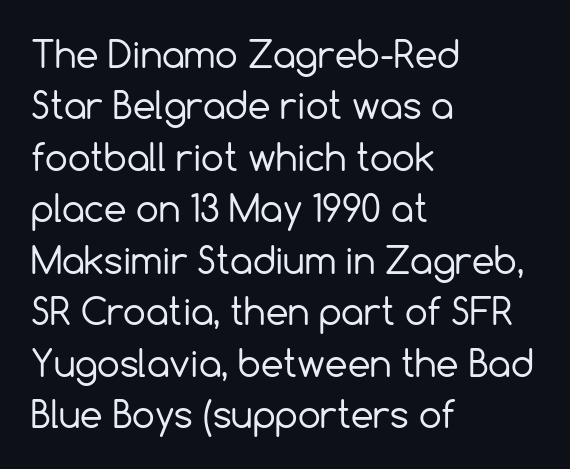
The image shows 36 px regular-weight sans-serif type, upright; set left-aligned, normal line spacing (1.43x), normal letter spacing, not underlined; a medium x-height.
